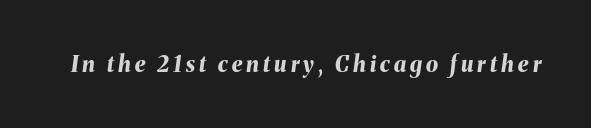
This is oblique type, the kind used for emphasis or titles. Decoration check: the copy has no underline. The face used here has the dense, thick strokes of a bold.
